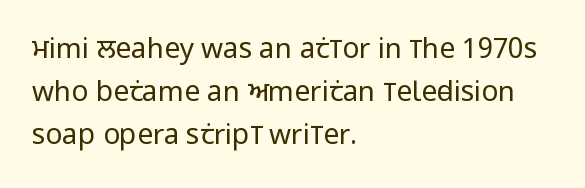
Nope, not italic — everything's standing straight. This sample has the flowing, uneven cadence of proportional lettering. Compared with typical body copy, the letter spacing here is the same. Type style note: lacks serifs. This reads as an unemphasized weight, regular at the heaviest.
